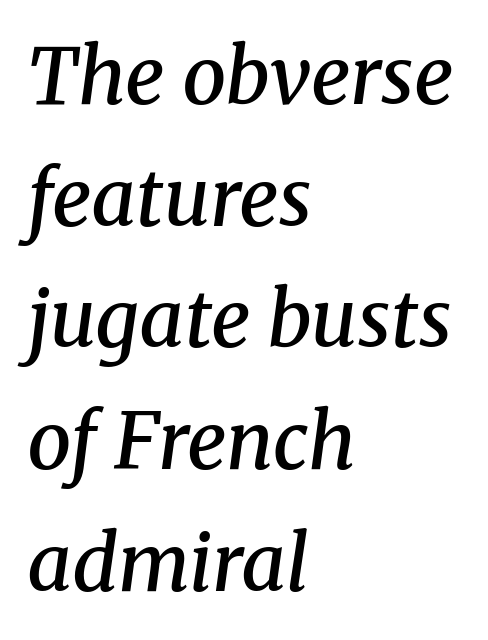
{"serif": "yes", "italic": "yes", "lean": "right", "slant_degrees": 8, "bold": "semi", "weight": "semibold", "width": "normal", "stroke_contrast": "medium", "x_height": "medium", "monospaced": "no", "underline": "no", "align": "left", "line_spacing": "normal", "line_spacing_ratio": 1.56, "letter_spacing": "normal", "letter_spacing_em": 0.0, "glyph_px": 78}
